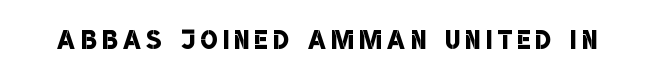
The type family on display is of the sans-serif kind. Looks like regular typesetting: each glyph gets only the width it needs. Bold? Not quite — semibold, heavier than regular but stopping short. Decoration check: the copy has no underline.
